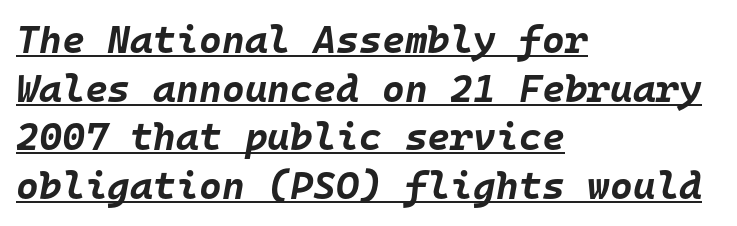
Decoration check: the copy is underlined. Slant detected: the letters are inclined. Compared with typical body copy, the letter spacing here is the same. Which margin do the lines hug? The left one — the right edge is uneven. Strong, thick strokes mark this as bold type. One glance says typical: line gaps are just what's usual.
